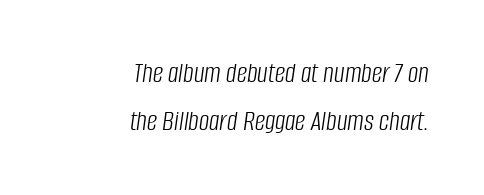
Descenders are the only things crossing below the line. The rendering uses natural spacing where letterforms have individual widths. Leftover space on each line is placed entirely before the opening word. The line-height multiplier appears to be the usual default.
